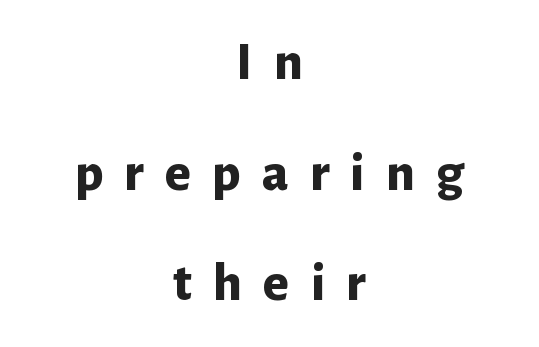
{"serif": "no", "italic": "no", "bold": "yes", "weight": "bold", "width": "normal", "stroke_contrast": "low", "x_height": "medium", "monospaced": "no", "underline": "no", "align": "center", "line_spacing": "loose", "line_spacing_ratio": 2.01, "letter_spacing": "wide", "letter_spacing_em": 0.38, "glyph_px": 55}
